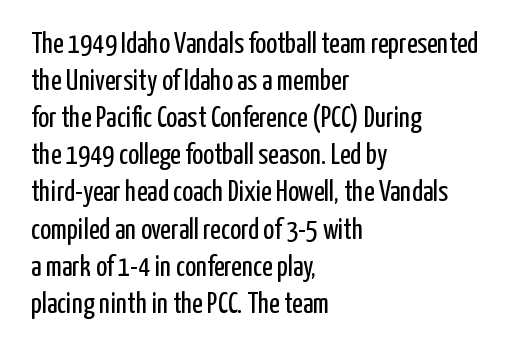
The image shows 29 px regular-weight, condensed sans-serif type, upright; set left-aligned, normal line spacing (1.28x), normal letter spacing, not underlined; low stroke contrast and a medium x-height.
